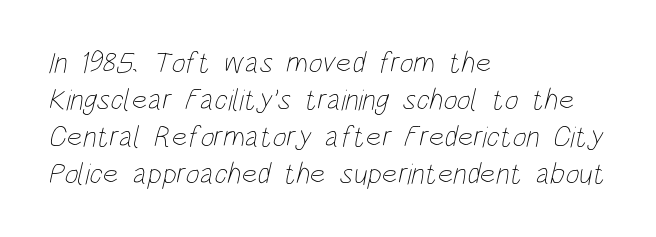
Q: Is the text bold? A: No.
Q: Is the text underlined? A: No.
Q: How is the paragraph aligned? A: Left-aligned.
Q: Is the spacing between letters normal or unusually wide? A: Normal.
Q: Width (condensed, normal, or wide)? A: Condensed.
Q: Stroke contrast? A: Low.
Q: x-height? A: Large.
Q: Monospaced? A: No.
